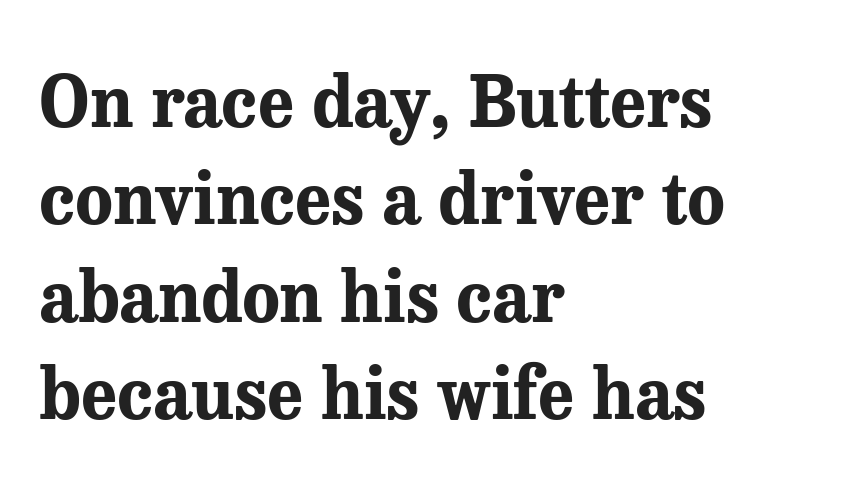
{"serif": "yes", "italic": "no", "bold": "yes", "weight": "bold", "width": "normal", "stroke_contrast": "medium", "x_height": "medium", "monospaced": "no", "underline": "no", "align": "left", "line_spacing": "normal", "line_spacing_ratio": 1.39, "letter_spacing": "normal", "letter_spacing_em": 0.0, "glyph_px": 70}
